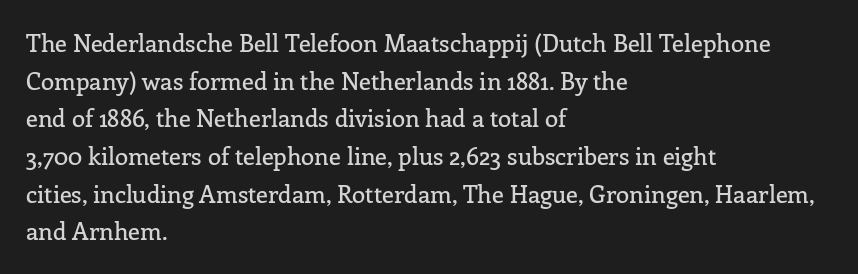
Students, observe: this is what conventionally led text looks like. When letters stand straight like this, we call the style roman or upright. Horizontally, the lines are justified to the leading edge only. The type is set solid horizontally, with unmodified tracking. The baseline area is clear.
